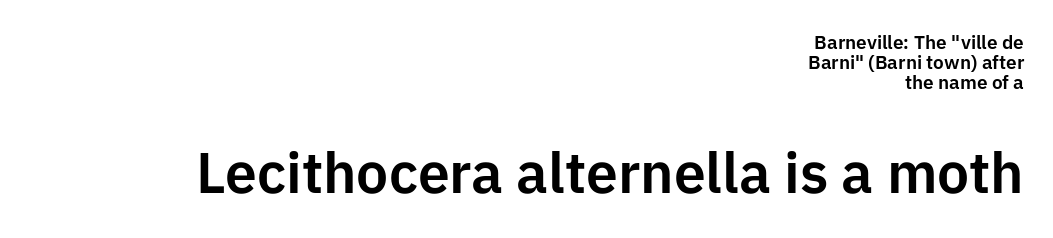
The image shows 57 px sans-serif type, upright; set right-aligned, tight line spacing (1.04x), normal letter spacing, not underlined; the second (bottom) block is 3.0x larger; low stroke contrast and a medium x-height.
